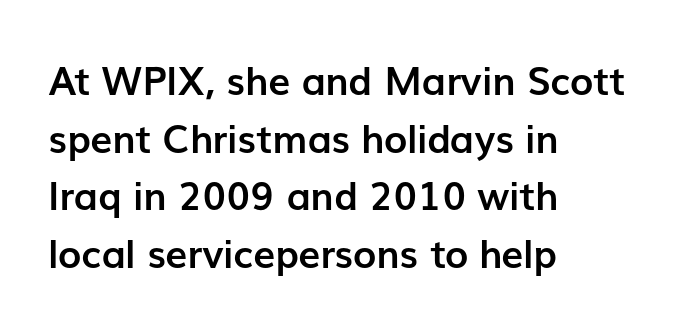
The image shows 39 px semibold sans-serif type, upright; set left-aligned, normal line spacing (1.48x), normal letter spacing, not underlined; low stroke contrast and a medium x-height.
